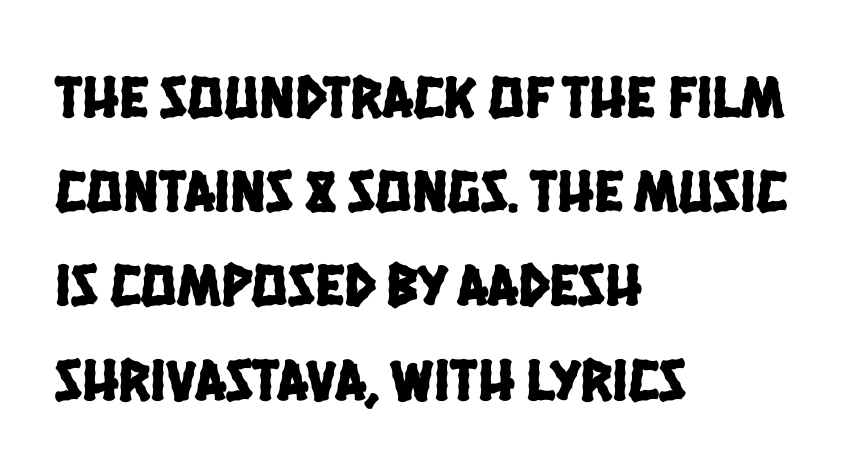
The letters carry no serifs — their stems end cleanly without finishing strokes. A bare baseline throughout the passage. Casual observation: everything's shoved over to the left. The letters sit at their default tracking, neither squeezed nor spread. Leading: standard. Looks like regular typesetting: each glyph gets only the width it needs.
